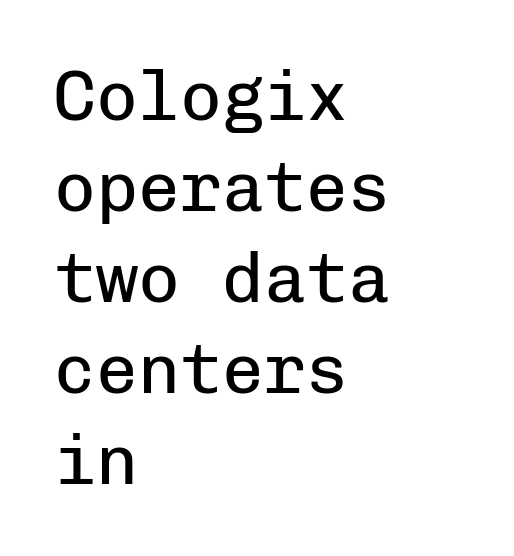
{"serif": "no", "italic": "no", "bold": "no", "weight": "regular", "width": "normal", "stroke_contrast": "low", "x_height": "medium", "monospaced": "yes", "underline": "no", "align": "left", "line_spacing": "normal", "line_spacing_ratio": 1.3, "letter_spacing": "normal", "letter_spacing_em": 0.0, "glyph_px": 70}
